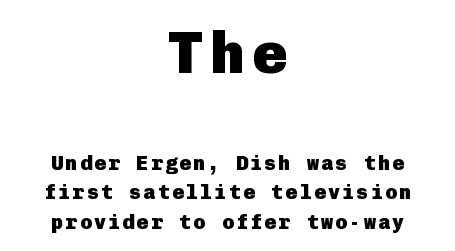
Q: Is the text bold? A: Yes.
Q: Is the text italic (slanted)? A: No, it is upright.
Q: Is the typeface a serif or a sans-serif typeface? A: Sans-serif.
Q: Is the text underlined? A: No.
Q: How is the paragraph aligned? A: Centered.
Q: Is the spacing between lines tight, normal or loose? A: Normal.
Q: Which block of text is set in a larger size, the first (top) or the second (bottom)? A: The first (top) one.
Q: Width (condensed, normal, or wide)? A: Normal.
Q: Stroke contrast? A: Low.
Q: x-height? A: Medium.
